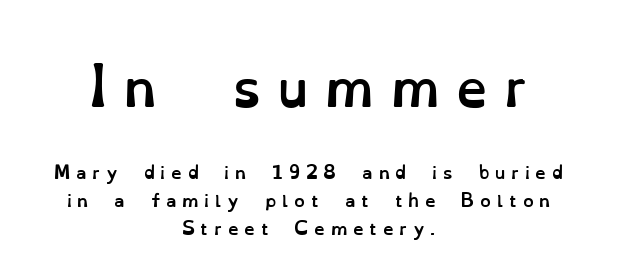
{"italic": "no", "bold": "yes", "weight": "semibold", "width": "normal", "stroke_contrast": "low", "x_height": "small", "monospaced": "no", "underline": "no", "align": "center", "line_spacing": "normal", "line_spacing_ratio": 1.66, "letter_spacing": "wide", "letter_spacing_em": 0.34, "larger_block": "first", "size_ratio": 2.94, "glyph_px": 50}
